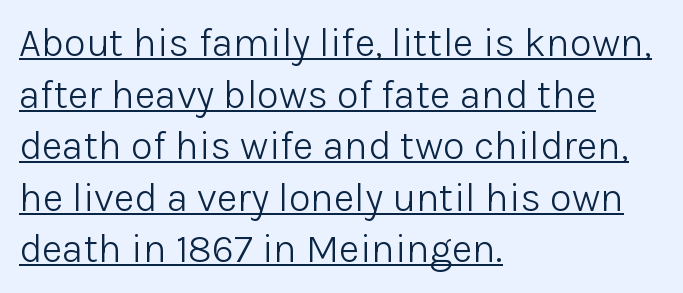
{"serif": "no", "italic": "no", "bold": "no", "weight": "light", "width": "normal", "stroke_contrast": "low", "x_height": "medium", "monospaced": "no", "underline": "yes", "align": "left", "line_spacing": "normal", "line_spacing_ratio": 1.29, "letter_spacing": "normal", "letter_spacing_em": 0.0, "glyph_px": 40}
